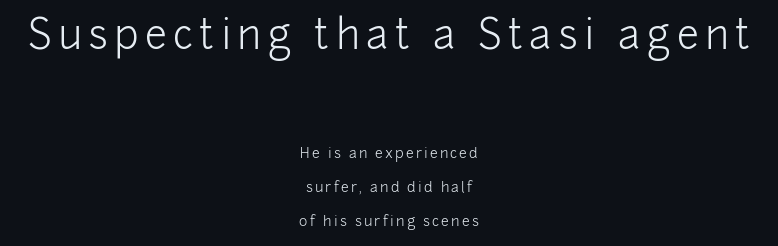
Q: Is the text bold? A: No.
Q: Is the text italic (slanted)? A: No, it is upright.
Q: Is the typeface a serif or a sans-serif typeface? A: Sans-serif.
Q: Is the text underlined? A: No.
Q: How is the paragraph aligned? A: Centered.
Q: Is the spacing between lines tight, normal or loose? A: Loose.
Q: Which block of text is set in a larger size, the first (top) or the second (bottom)? A: The first (top) one.
Q: Width (condensed, normal, or wide)? A: Normal.
Q: Stroke contrast? A: Low.
Q: x-height? A: Medium.
Q: Monospaced? A: No.
